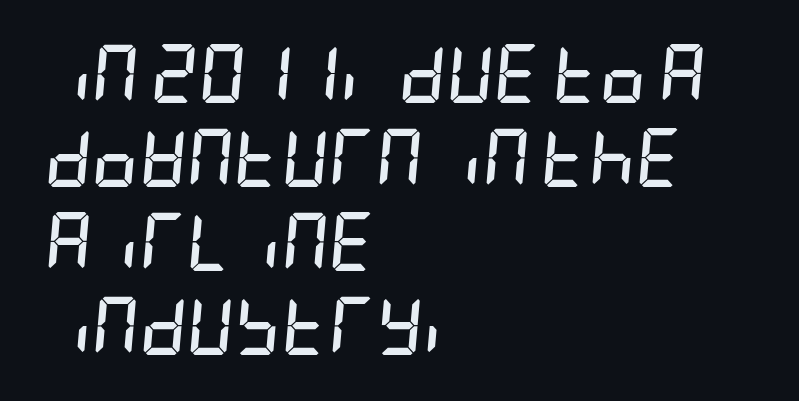
The image shows 58 px semibold, condensed type, italic (leaning right); set left-aligned, normal line spacing (1.45x), normal letter spacing, not underlined; low stroke contrast and a large x-height.
